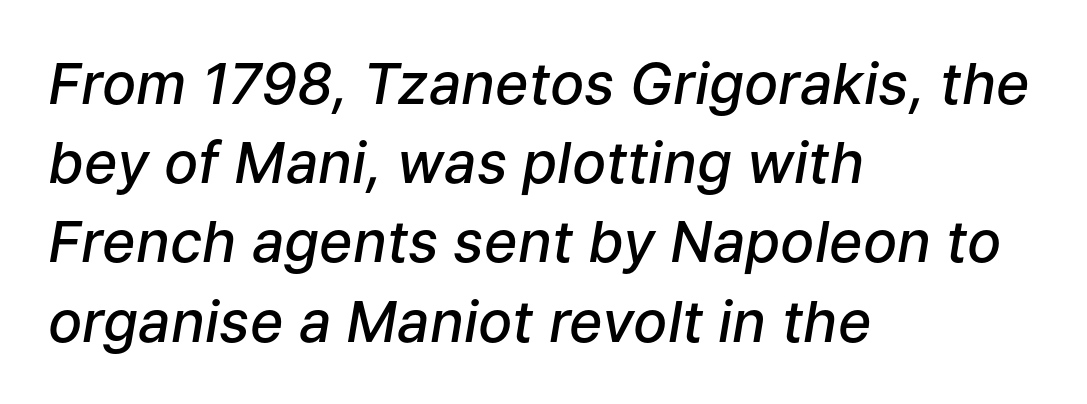
The rendering uses natural spacing where letterforms have individual widths. Line starts are locked; line ends wander. How are the letters spaced? Ordinarily, with no added tracking. These words are printed semibold, heavier than regular yet not bold. This sample keeps an unexceptional amount of space between lines. The face used here has a pronounced slope to its letters.
